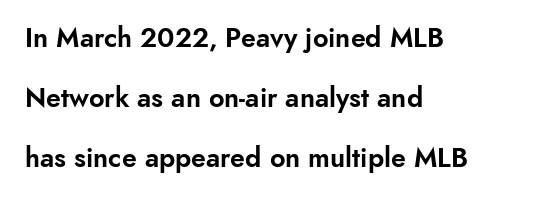
Each word holds together tightly as a unit, with standard inter-letter gaps. Widely set lines give the paragraph a tall, airy silhouette. Style check: upright. Check the space under the baseline: it is left empty. Compared with a centered layout, this one pins lines to the left instead.
